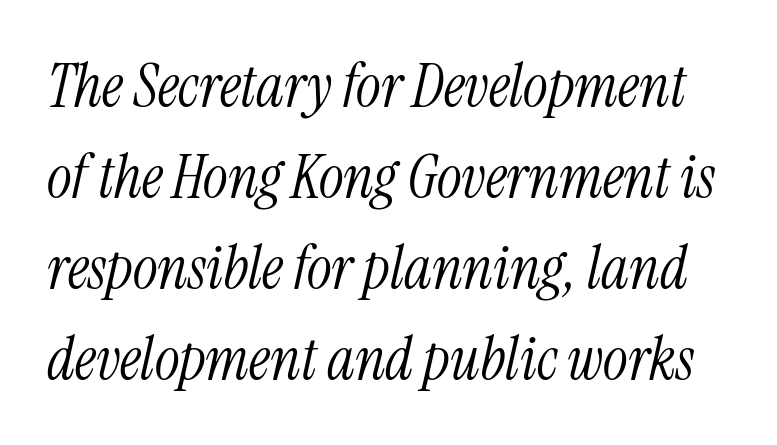
{"serif": "yes", "italic": "yes", "lean": "right", "slant_degrees": 13, "bold": "no", "weight": "light", "width": "condensed", "stroke_contrast": "medium", "x_height": "medium", "monospaced": "no", "underline": "no", "line_spacing": "normal", "line_spacing_ratio": 1.54, "letter_spacing": "normal", "letter_spacing_em": 0.0, "glyph_px": 59}
